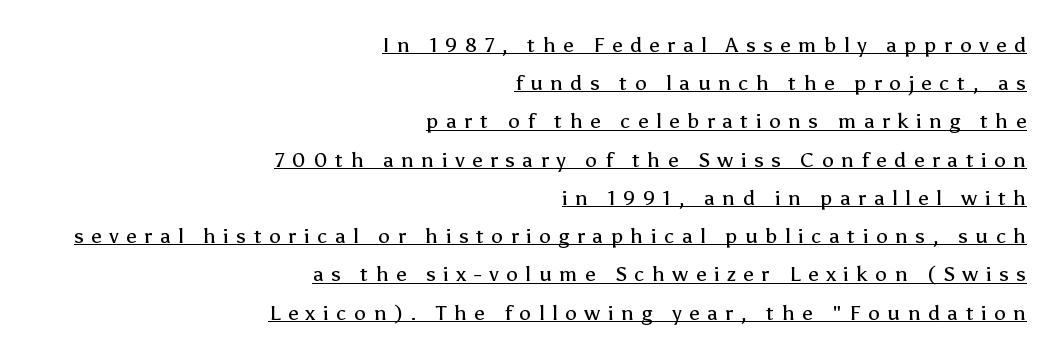
Q: Is the text bold? A: No.
Q: Is the text italic (slanted)? A: No, it is upright.
Q: Is the text underlined? A: Yes.
Q: How is the paragraph aligned? A: Right-aligned.
Q: Is the spacing between letters normal or unusually wide? A: Unusually wide.
